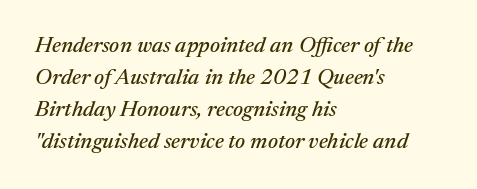
Q: Is the text italic (slanted)? A: Yes, it leans right by about 17 degrees.
Q: Is the text underlined? A: No.
Q: How is the paragraph aligned? A: Left-aligned.
Q: Is the spacing between letters normal or unusually wide? A: Normal.
Q: Is the spacing between lines tight, normal or loose? A: Normal.
